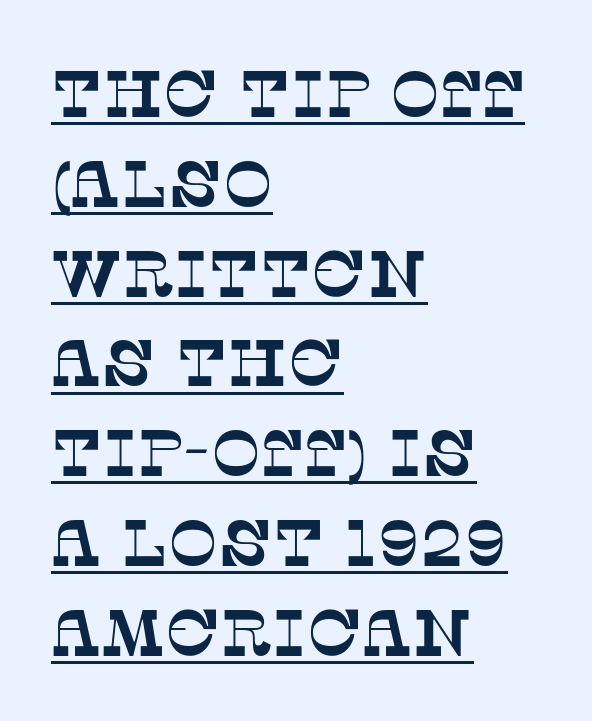
The image shows 66 px serif type; set left-aligned, normal line spacing (1.36x), normal letter spacing, underlined; low stroke contrast and a large x-height.
